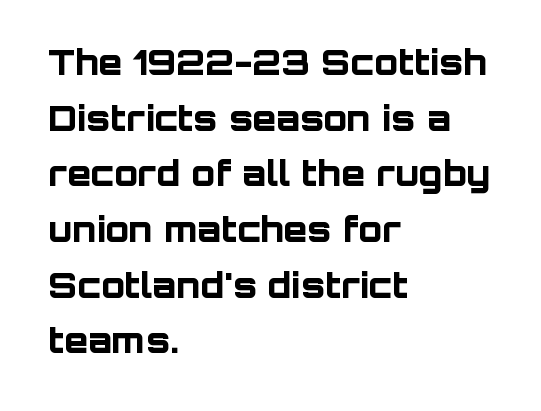
{"serif": "no", "italic": "no", "bold": "yes", "weight": "bold", "width": "normal", "stroke_contrast": "low", "x_height": "large", "monospaced": "no", "underline": "no", "align": "left", "line_spacing": "normal", "line_spacing_ratio": 1.59, "letter_spacing": "normal", "letter_spacing_em": 0.0, "glyph_px": 35}
